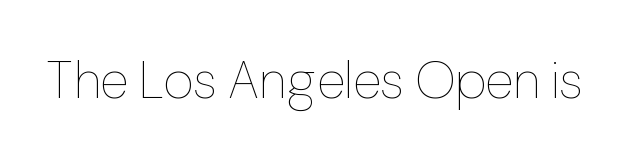
{"italic": "no", "bold": "no", "weight": "thin", "width": "normal", "stroke_contrast": "low", "x_height": "medium", "monospaced": "no", "underline": "no", "letter_spacing": "normal", "letter_spacing_em": 0.0, "glyph_px": 52}
